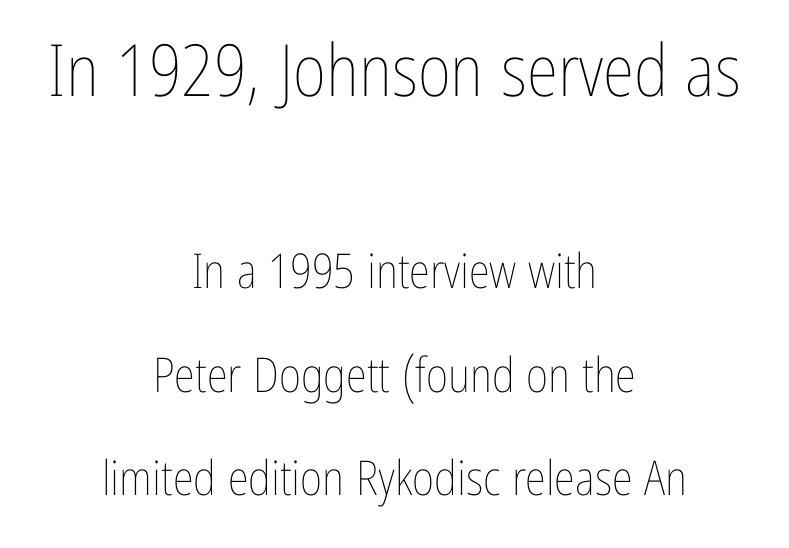
The image shows 72 px thin, condensed type, upright; set centered, loose line spacing (2.16x), normal letter spacing, not underlined; the first (top) block is 1.5x larger; low stroke contrast and a medium x-height.
